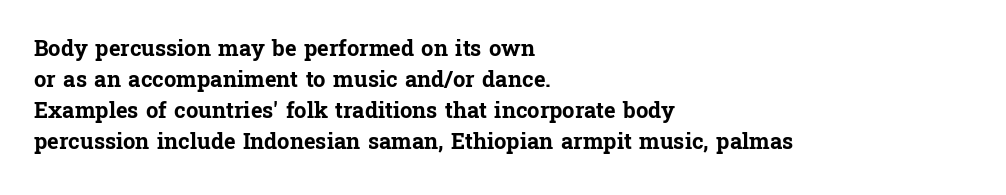
Q: Is the text bold? A: Yes.
Q: Is the text italic (slanted)? A: No, it is upright.
Q: Is the text underlined? A: No.
Q: How is the paragraph aligned? A: Left-aligned.
Q: Is the spacing between letters normal or unusually wide? A: Normal.
Q: Is the spacing between lines tight, normal or loose? A: Normal.
